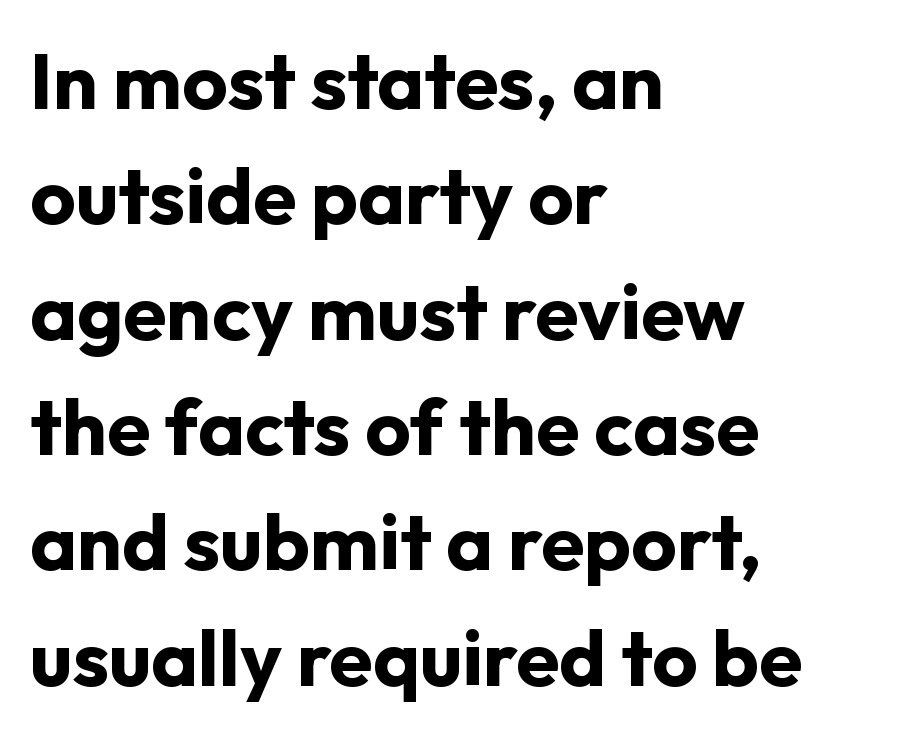
The image shows 79 px bold sans-serif type, upright; set left-aligned, normal line spacing (1.46x), normal letter spacing, not underlined; low stroke contrast and a medium x-height.
